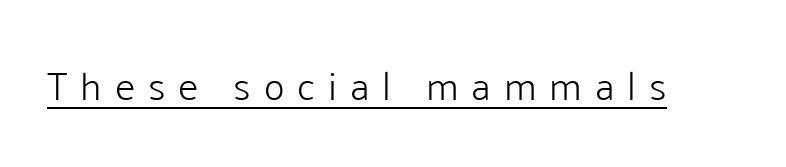
The image shows 40 px light sans-serif type, upright; set unusually wide letter spacing (+0.32 em), underlined; low stroke contrast and a medium x-height.
